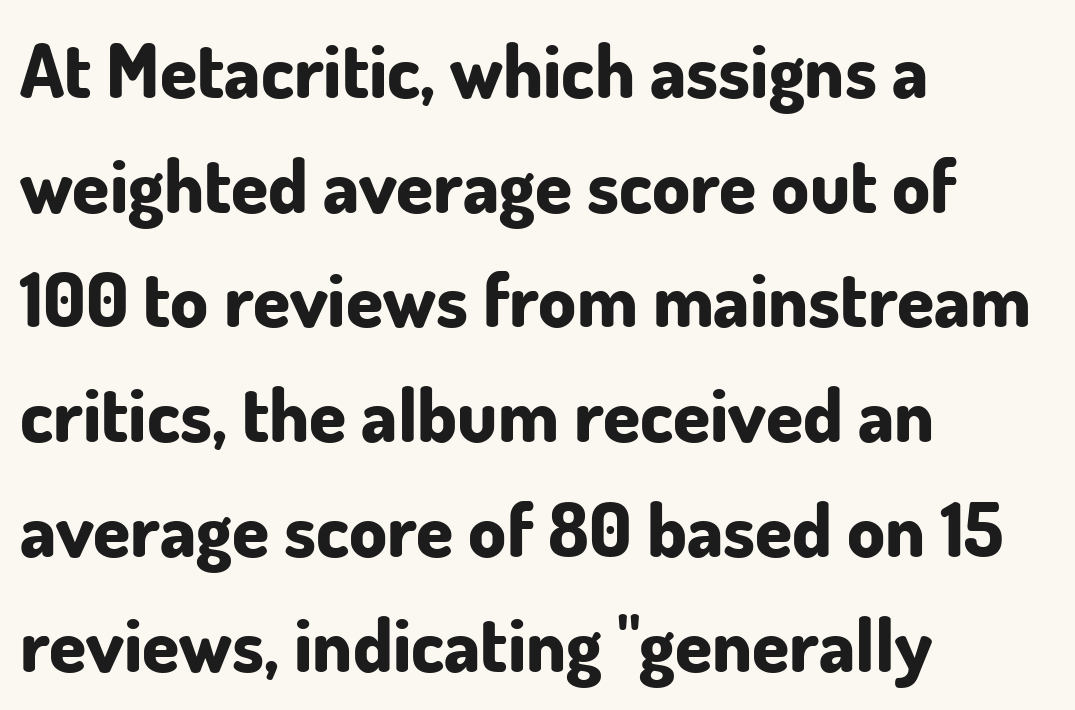
{"serif": "no", "italic": "no", "bold": "yes", "weight": "bold", "width": "normal", "stroke_contrast": "low", "x_height": "small", "monospaced": "no", "underline": "no", "align": "left", "line_spacing": "normal", "line_spacing_ratio": 1.53, "letter_spacing": "normal", "letter_spacing_em": 0.0, "glyph_px": 75}
